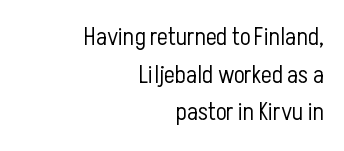
The image shows 25 px text type, upright; set right-aligned, normal line spacing (1.51x), normal letter spacing, not underlined.
